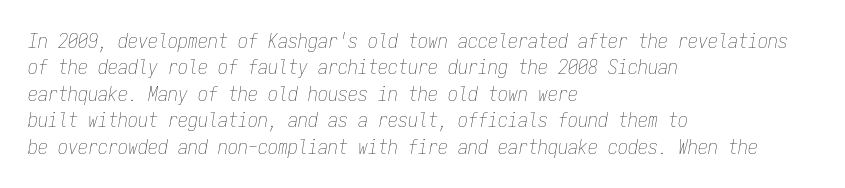
Q: Is the text bold? A: No.
Q: Is the text italic (slanted)? A: Yes, it leans right by about 9 degrees.
Q: Is the text underlined? A: No.
Q: How is the paragraph aligned? A: Left-aligned.
Q: Is the spacing between letters normal or unusually wide? A: Normal.
Q: Is the spacing between lines tight, normal or loose? A: Normal.
